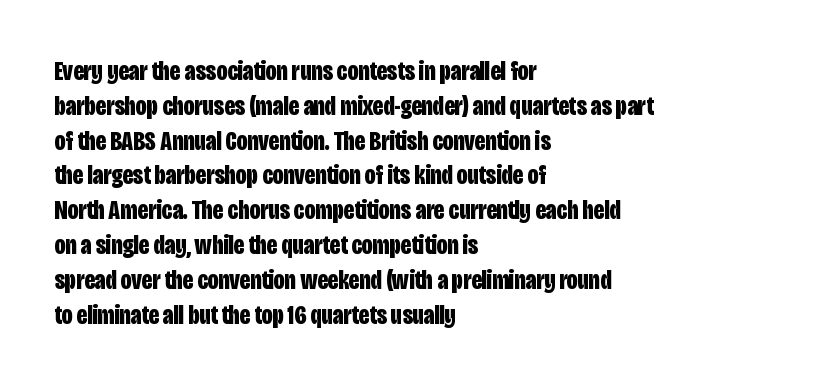
Q: Is the text bold? A: Yes.
Q: Is the text italic (slanted)? A: No, it is upright.
Q: Is the text underlined? A: No.
Q: How is the paragraph aligned? A: Left-aligned.
Q: Is the spacing between letters normal or unusually wide? A: Normal.
Q: Is the spacing between lines tight, normal or loose? A: Normal.
